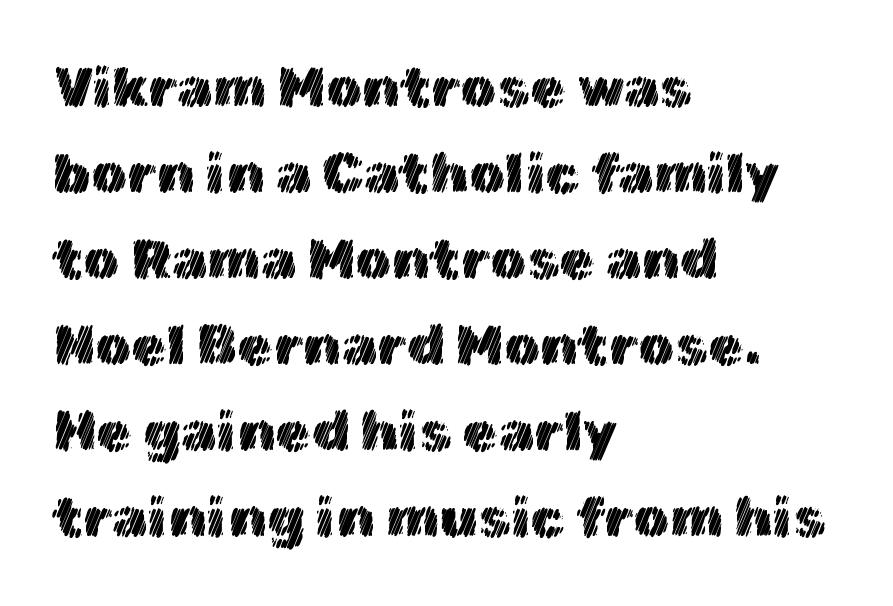
Plain, unruled lines of type. Think of a printed novel: that variable character pitch is what you see here. The leading is moderate, giving the passage an even texture. Nothing unusual about the tracking: characters are spaced as the font intends.
